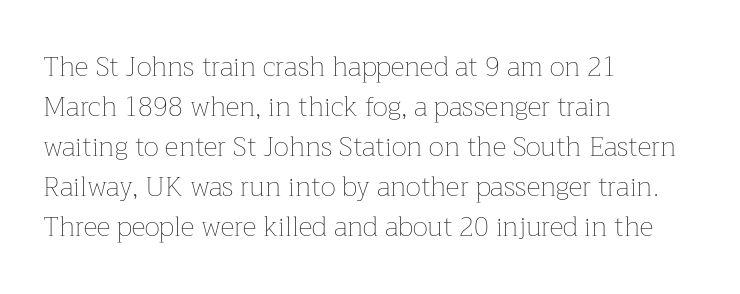
{"italic": "no", "bold": "no", "underline": "no", "align": "left", "line_spacing": "normal", "line_spacing_ratio": 1.48, "letter_spacing": "normal", "letter_spacing_em": 0.0, "glyph_px": 27}
